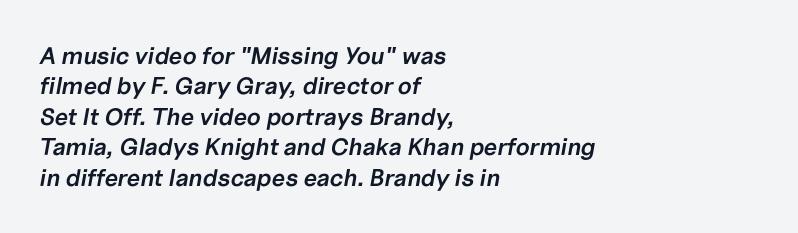
{"italic": "yes", "lean": "right", "slant_degrees": 10, "bold": "semi", "underline": "no", "align": "left", "line_spacing": "normal", "line_spacing_ratio": 1.27, "letter_spacing": "normal", "letter_spacing_em": 0.0, "glyph_px": 24}
